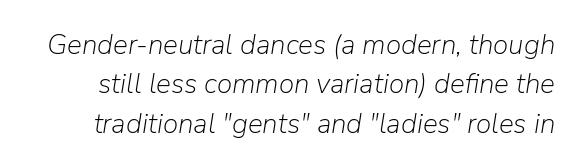
Think of a printed novel: that variable character pitch is what you see here. Words appear dense and cohesive because spacing is normal. The vertical gap from one line to the next is medium. Italic: yes, the glyphs are oblique.
